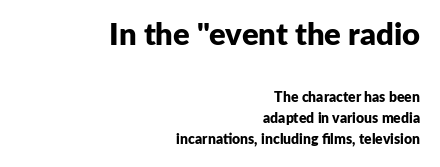
The image shows 31 px bold sans-serif type, upright; set right-aligned, normal line spacing (1.47x), normal letter spacing, not underlined; the first (top) block is 2.21x larger; low stroke contrast and a medium x-height.
